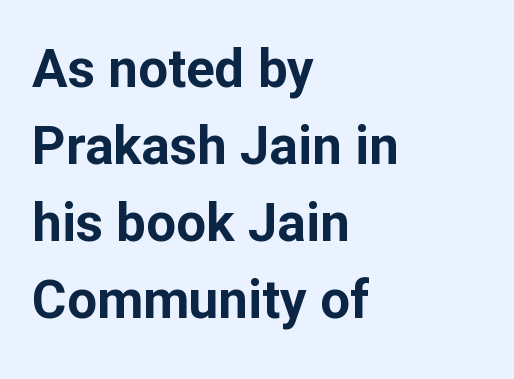
{"serif": "no", "italic": "no", "bold": "yes", "weight": "bold", "width": "normal", "stroke_contrast": "low", "x_height": "medium", "monospaced": "no", "underline": "no", "align": "left", "line_spacing": "normal", "line_spacing_ratio": 1.45, "letter_spacing": "normal", "letter_spacing_em": 0.0, "glyph_px": 53}
